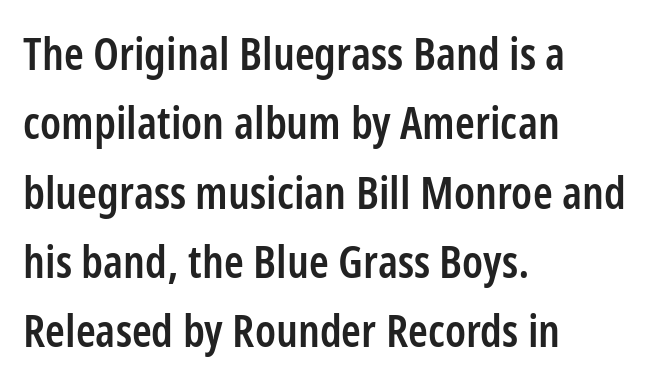
{"serif": "no", "italic": "no", "bold": "semi", "weight": "semibold", "width": "condensed", "stroke_contrast": "low", "x_height": "medium", "monospaced": "no", "underline": "no", "align": "left", "line_spacing": "normal", "line_spacing_ratio": 1.54, "letter_spacing": "normal", "letter_spacing_em": 0.0, "glyph_px": 45}
